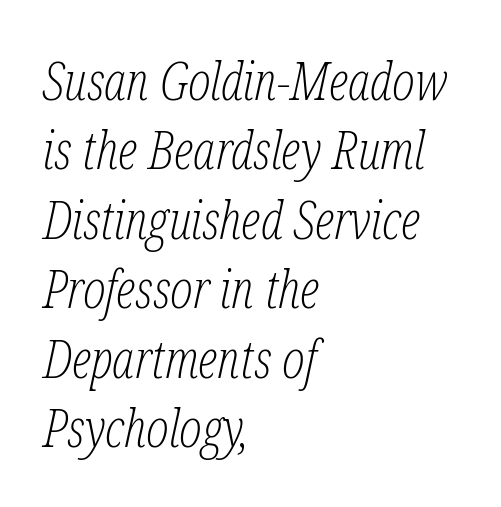
The image shows 53 px light, condensed serif type, italic (leaning right); set left-aligned, normal line spacing (1.31x), normal letter spacing, not underlined; low stroke contrast and a medium x-height.
